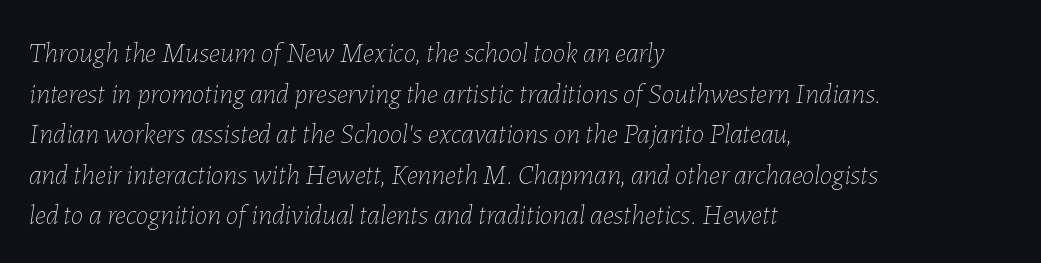
The image shows 28 px thin type, italic (leaning right); set left-aligned, normal line spacing (1.45x), normal letter spacing, not underlined; low stroke contrast and a medium x-height.
